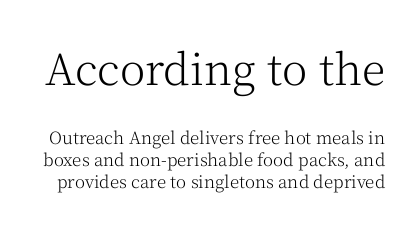
The image shows 43 px light serif type, upright; set normal line spacing (1.28x), normal letter spacing, not underlined; the first (top) block is 2.53x larger; medium stroke contrast and a medium x-height.
